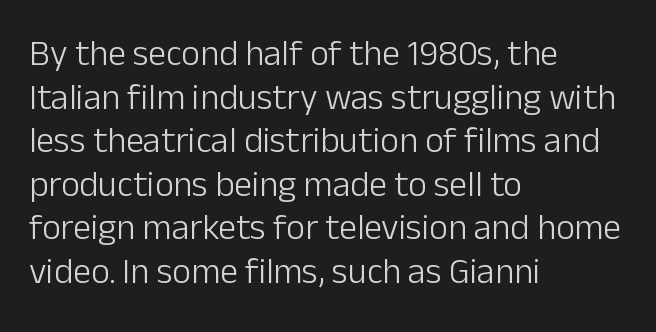
Posture: vertical. Tracking here is standard; glyphs follow each other at the usual distance. Examine the stroke ends and you'll find no serifs. Notice how the passage keeps a crisp vertical edge on the left only. Summary of weight: not heavy and not bold. The area under the type is left untouched.
